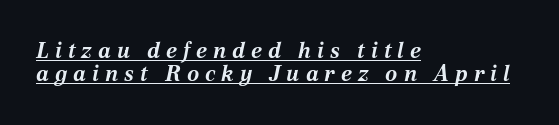
Q: Is the text bold? A: Yes.
Q: Is the text italic (slanted)? A: Yes, it leans right by about 12 degrees.
Q: Is the text underlined? A: Yes.
Q: How is the paragraph aligned? A: Left-aligned.
Q: Is the spacing between letters normal or unusually wide? A: Unusually wide.
Q: Is the spacing between lines tight, normal or loose? A: Tight.
